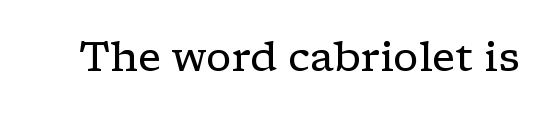
The image shows 41 px regular-weight, wide serif type, upright; set normal letter spacing, not underlined; low stroke contrast and a medium x-height.
